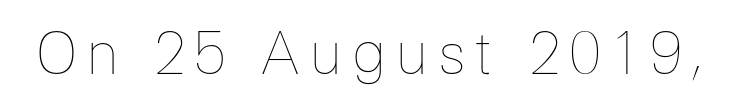
Characters remain perfectly vertical along every line. Is this a fixed-width face? No — the glyphs have proportional, varying widths. Letters have the restrained weight of plain body copy at most. Has an underline been added? It has not.
